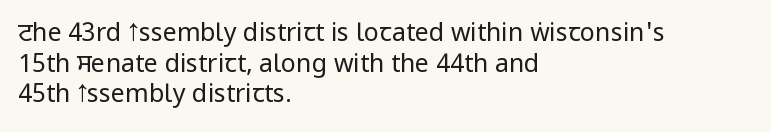
The image shows 25 px text type, upright; set left-aligned, line spacing 1.23x, normal letter spacing, not underlined.
